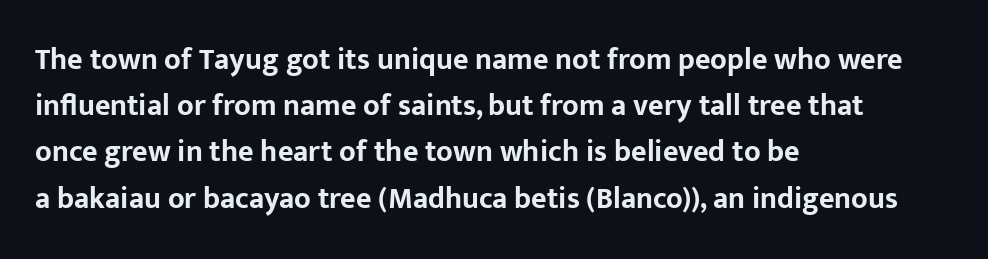
In terms of letterform style, serifs are entirely absent. Only glyphs here, with clear space below each row. Summary of weight: heavy, a full bold. The lettering stays uniformly vertical, giving the passage a roman look. Spacing verdict: proportional, widths tailored to each character.
